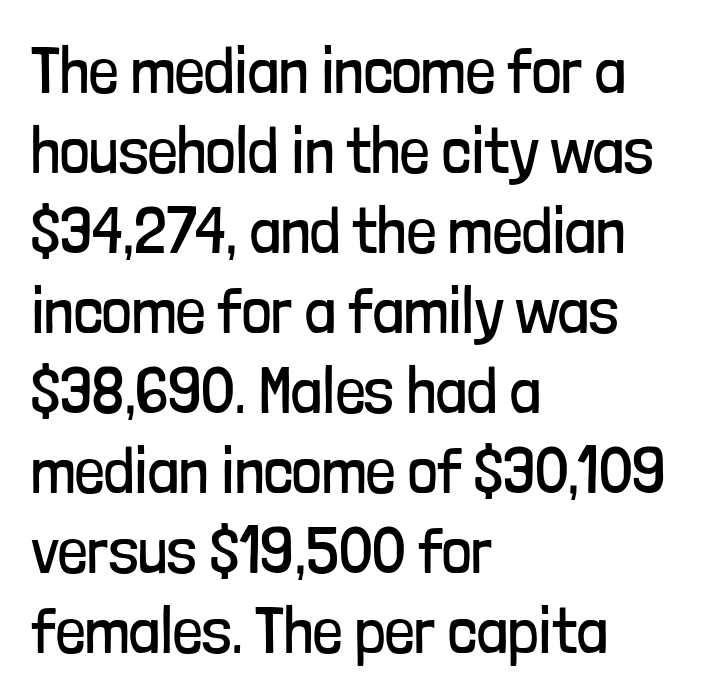
Stroke mass is kept to a normal reading level or below. Observe the ordinary spacing: letters are neighbours, not strangers. Where is the straight margin? On the left. The strip under each line holds only bare page. Every character sits straight up, as roman type does. Looks like regular typesetting: each glyph gets only the width it needs.
